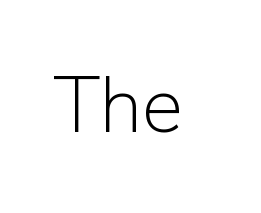
The image shows 78 px light sans-serif type, upright; set normal letter spacing, not underlined; low stroke contrast and a medium x-height.
